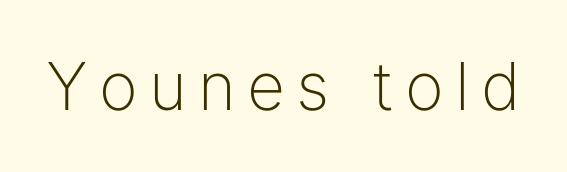
{"serif": "no", "italic": "no", "bold": "no", "weight": "light", "width": "normal", "stroke_contrast": "low", "x_height": "medium", "monospaced": "no", "underline": "no", "glyph_px": 66}
